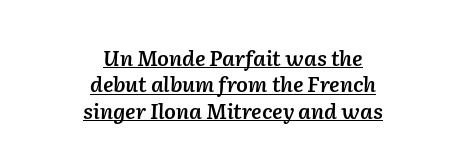
{"italic": "yes", "lean": "right", "slant_degrees": 2, "bold": "semi", "underline": "yes", "align": "center", "line_spacing": "normal", "line_spacing_ratio": 1.26, "letter_spacing": "normal", "letter_spacing_em": 0.0, "glyph_px": 21}
